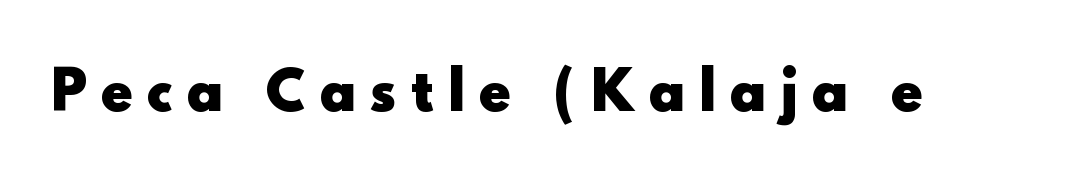
{"serif": "no", "italic": "no", "bold": "yes", "weight": "heavy", "width": "normal", "x_height": "small", "monospaced": "no", "underline": "no", "letter_spacing": "wide", "letter_spacing_em": 0.29, "glyph_px": 52}
